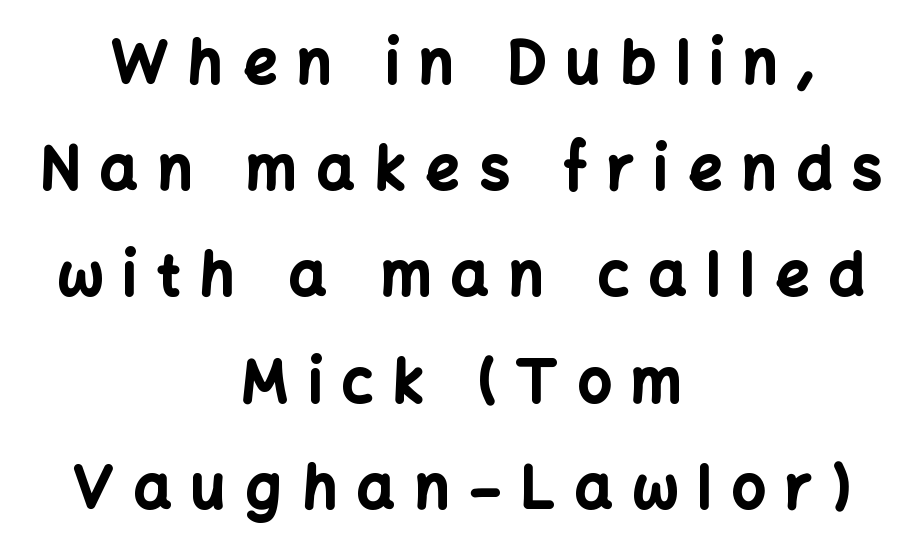
{"serif": "no", "italic": "no", "bold": "yes", "weight": "bold", "width": "normal", "stroke_contrast": "low", "x_height": "medium", "monospaced": "no", "underline": "no", "align": "center", "line_spacing_ratio": 1.8, "letter_spacing": "wide", "letter_spacing_em": 0.34, "glyph_px": 59}
